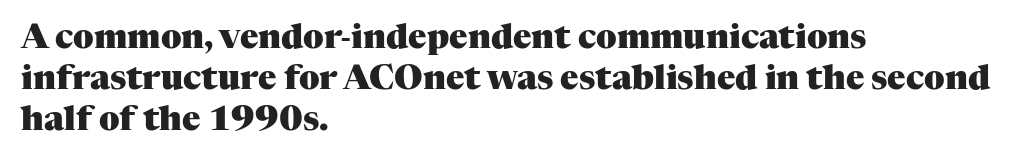
To sum up the face: it has serifs. This rendering leaves character spacing at its baseline value. This sample has the flowing, uneven cadence of proportional lettering. The letters stand straight up with perfectly vertical stems.
